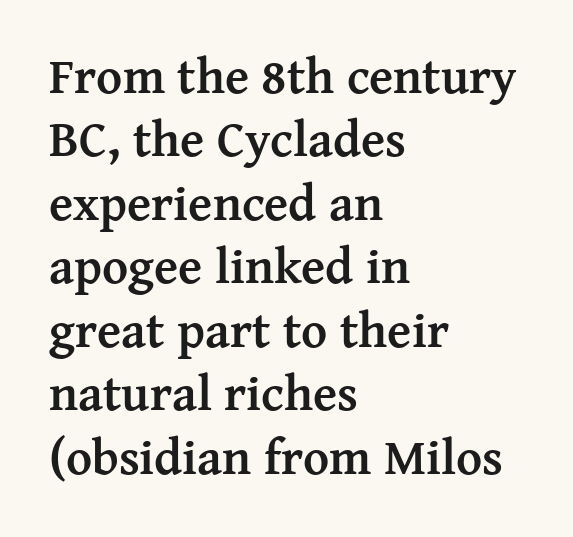
Q: Is the text bold? A: Yes.
Q: Is the text italic (slanted)? A: No, it is upright.
Q: Is the typeface a serif or a sans-serif typeface? A: Serif.
Q: Is the text underlined? A: No.
Q: How is the paragraph aligned? A: Left-aligned.
Q: Is the spacing between letters normal or unusually wide? A: Normal.
Q: Is the spacing between lines tight, normal or loose? A: Normal.
Q: Width (condensed, normal, or wide)? A: Normal.
Q: Stroke contrast? A: Medium.
Q: x-height? A: Medium.
Q: Monospaced? A: No.
